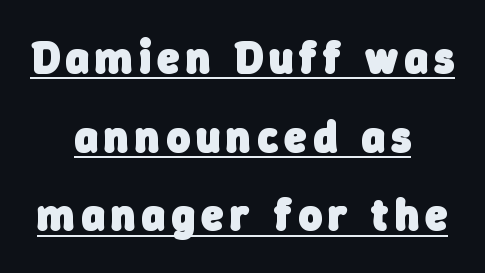
Q: Is the text bold? A: Yes.
Q: Is the typeface a serif or a sans-serif typeface? A: Sans-serif.
Q: Is the text underlined? A: Yes.
Q: How is the paragraph aligned? A: Centered.
Q: Width (condensed, normal, or wide)? A: Normal.
Q: Stroke contrast? A: Low.
Q: x-height? A: Medium.
Q: Monospaced? A: No.
